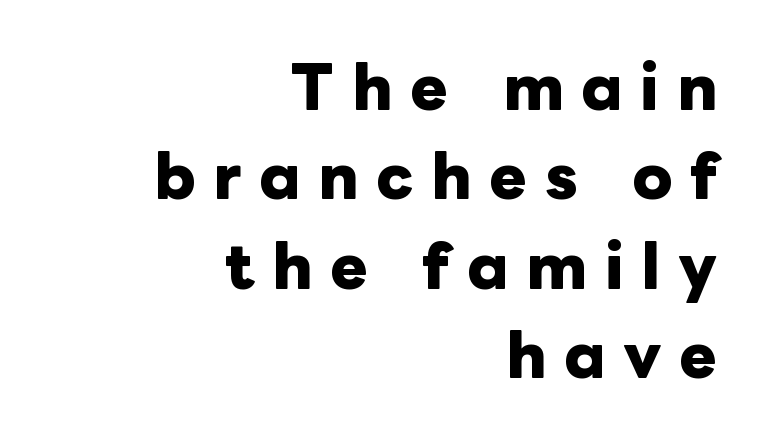
{"italic": "no", "bold": "yes", "weight": "heavy", "width": "normal", "stroke_contrast": "low", "x_height": "medium", "monospaced": "no", "underline": "no", "align": "right", "line_spacing": "normal", "line_spacing_ratio": 1.57, "letter_spacing": "wide", "letter_spacing_em": 0.31, "glyph_px": 57}
